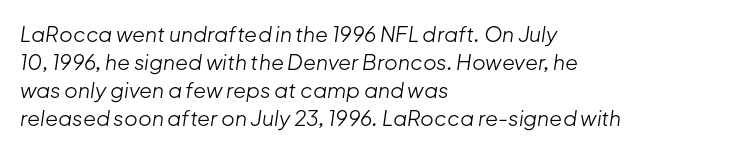
Q: Is the text bold? A: No.
Q: Is the text italic (slanted)? A: Yes, it leans right by about 8 degrees.
Q: Is the text underlined? A: No.
Q: How is the paragraph aligned? A: Left-aligned.
Q: Is the spacing between letters normal or unusually wide? A: Normal.
Q: Is the spacing between lines tight, normal or loose? A: Normal.
